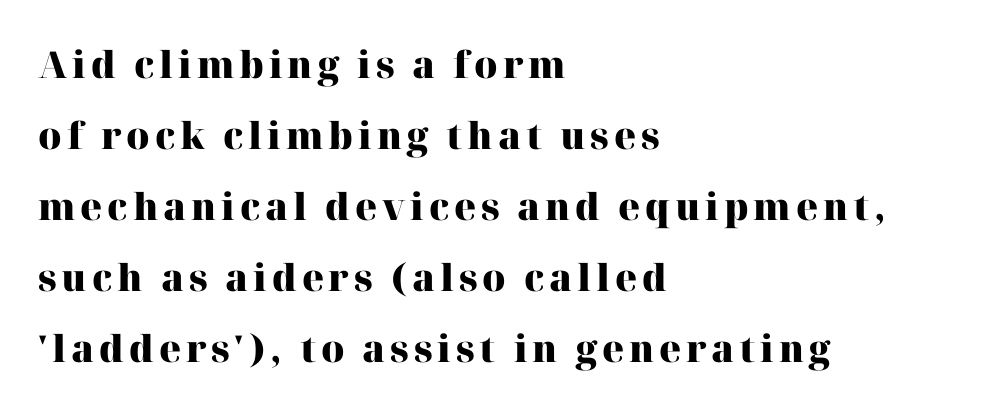
The image shows 37 px heavy serif type, upright; set left-aligned, loose line spacing (1.92x), not underlined; high stroke contrast and a medium x-height.
